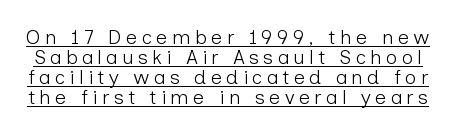
Q: Is the text bold? A: No.
Q: Is the text italic (slanted)? A: No, it is upright.
Q: Is the text underlined? A: Yes.
Q: Is the spacing between letters normal or unusually wide? A: Unusually wide.
Q: Is the spacing between lines tight, normal or loose? A: Tight.
